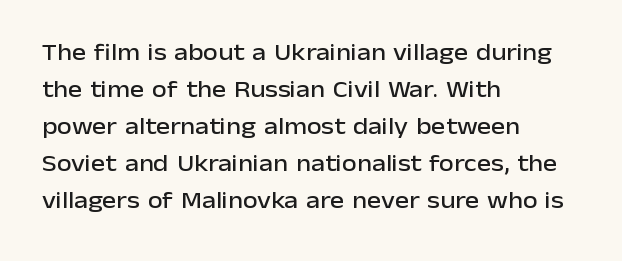
{"italic": "no", "underline": "no", "align": "left", "line_spacing": "normal", "line_spacing_ratio": 1.54, "letter_spacing": "normal", "letter_spacing_em": 0.0, "glyph_px": 24}
